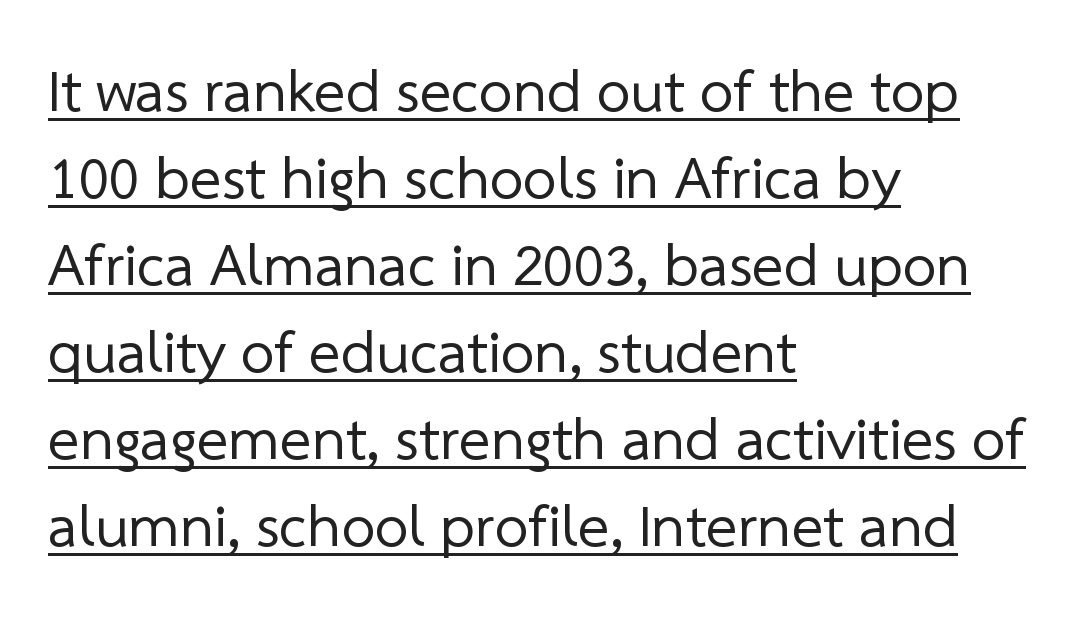
The image shows 60 px regular-weight sans-serif type; set left-aligned, normal line spacing (1.45x), normal letter spacing, underlined; low stroke contrast and a medium x-height.
